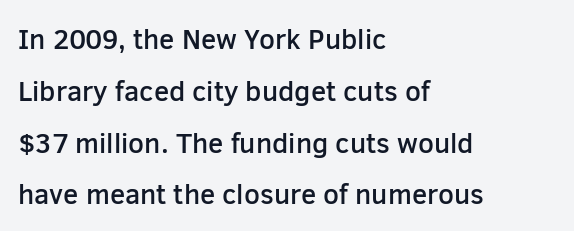
Q: Is the text bold? A: Semi-bold.
Q: Is the text italic (slanted)? A: No, it is upright.
Q: Is the typeface a serif or a sans-serif typeface? A: Sans-serif.
Q: Is the text underlined? A: No.
Q: How is the paragraph aligned? A: Left-aligned.
Q: Is the spacing between letters normal or unusually wide? A: Normal.
Q: Width (condensed, normal, or wide)? A: Normal.
Q: Stroke contrast? A: Low.
Q: x-height? A: Medium.
Q: Monospaced? A: No.
